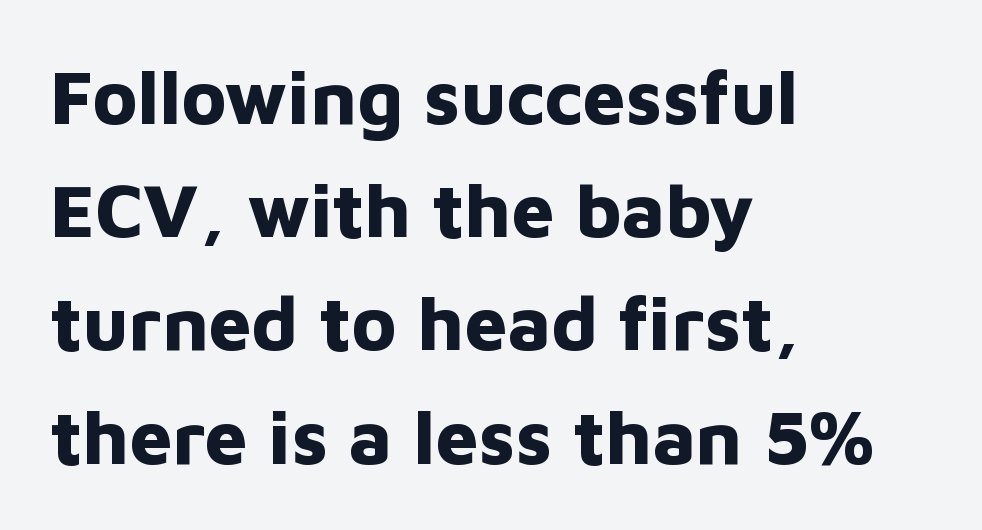
{"serif": "no", "italic": "no", "bold": "yes", "weight": "bold", "width": "normal", "stroke_contrast": "low", "x_height": "medium", "monospaced": "no", "underline": "no", "align": "left", "line_spacing": "normal", "line_spacing_ratio": 1.49, "letter_spacing": "normal", "letter_spacing_em": 0.0, "glyph_px": 76}
